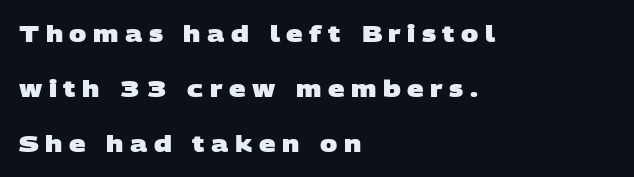
Q: Is the text bold? A: Yes.
Q: Is the text underlined? A: No.
Q: How is the paragraph aligned? A: Left-aligned.
Q: Is the spacing between letters normal or unusually wide? A: Unusually wide.
Q: Is the spacing between lines tight, normal or loose? A: Loose.
